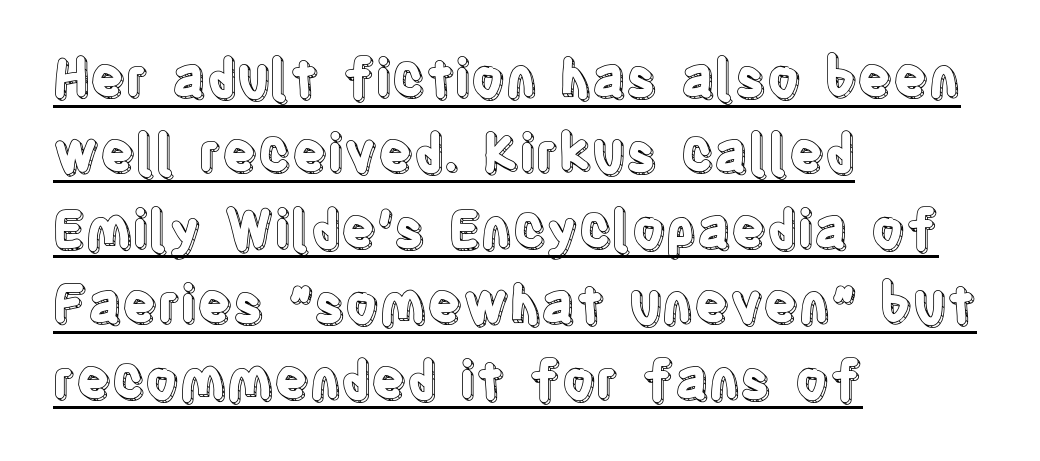
{"italic": "no", "width": "condensed", "x_height": "large", "monospaced": "no", "underline": "yes", "align": "left", "line_spacing": "normal", "line_spacing_ratio": 1.45, "letter_spacing": "normal", "letter_spacing_em": 0.0, "glyph_px": 52}
